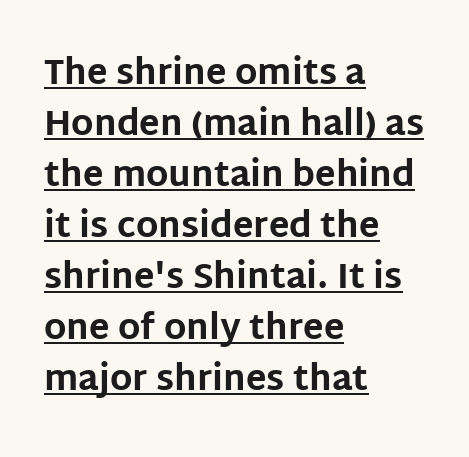
The image shows 34 px bold sans-serif type, upright; set left-aligned, normal line spacing (1.5x), normal letter spacing, underlined; low stroke contrast and a large x-height.
